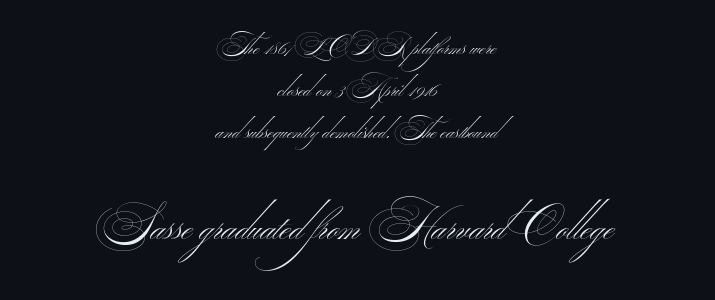
The image shows 46 px thin, wide sans-serif type; set centered, normal line spacing (1.62x), normal letter spacing, not underlined; the second (bottom) block is 1.77x larger; medium stroke contrast.
